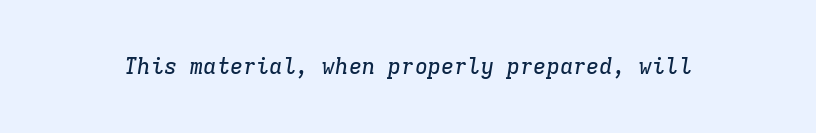
{"italic": "yes", "lean": "right", "slant_degrees": 9, "underline": "no", "letter_spacing": "normal", "letter_spacing_em": 0.0, "glyph_px": 22}
